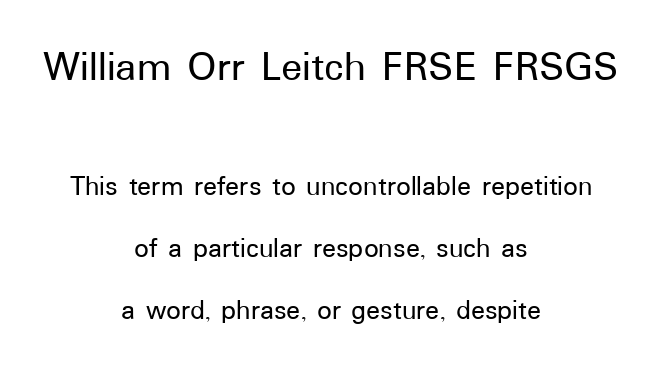
{"serif": "no", "italic": "no", "width": "normal", "stroke_contrast": "low", "x_height": "medium", "monospaced": "no", "underline": "no", "align": "center", "line_spacing": "loose", "line_spacing_ratio": 2.15, "letter_spacing": "normal", "letter_spacing_em": 0.0, "larger_block": "first", "size_ratio": 1.52, "glyph_px": 44}
